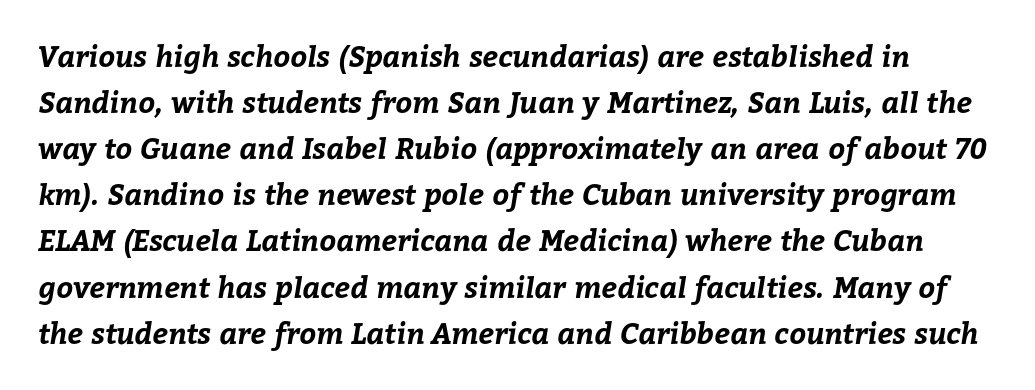
The image shows 29 px bold type; set normal line spacing (1.59x), normal letter spacing, not underlined; low stroke contrast and a medium x-height.
